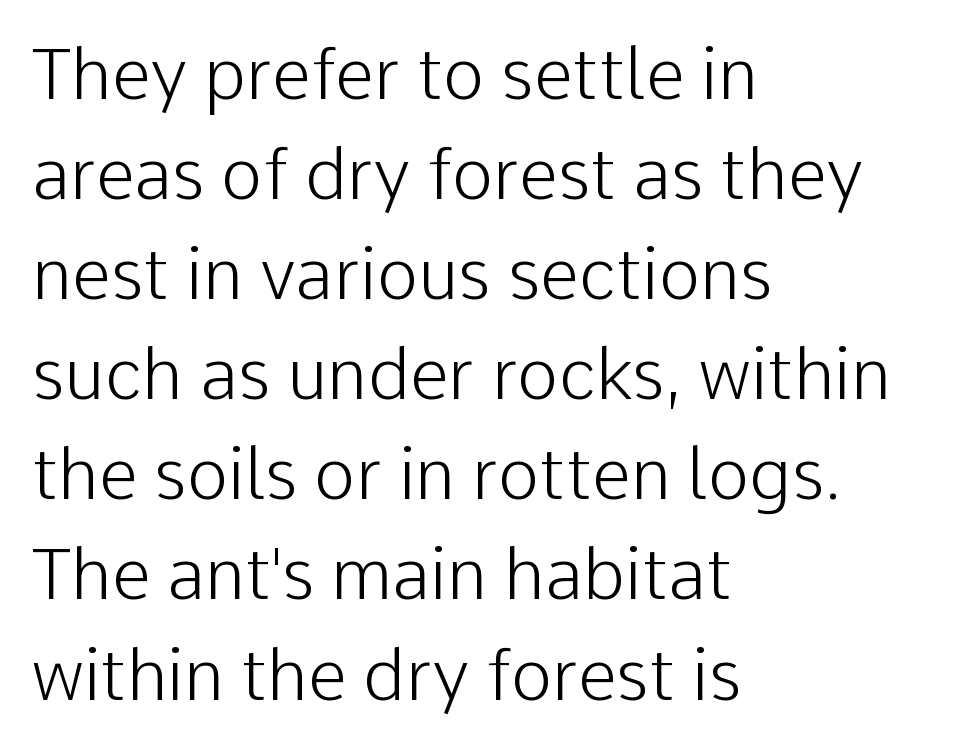
Q: Is the text bold? A: No.
Q: Is the text italic (slanted)? A: No, it is upright.
Q: Is the typeface a serif or a sans-serif typeface? A: Sans-serif.
Q: Is the text underlined? A: No.
Q: How is the paragraph aligned? A: Left-aligned.
Q: Is the spacing between letters normal or unusually wide? A: Normal.
Q: Is the spacing between lines tight, normal or loose? A: Normal.
Q: Width (condensed, normal, or wide)? A: Normal.
Q: Stroke contrast? A: Low.
Q: x-height? A: Medium.
Q: Monospaced? A: No.
